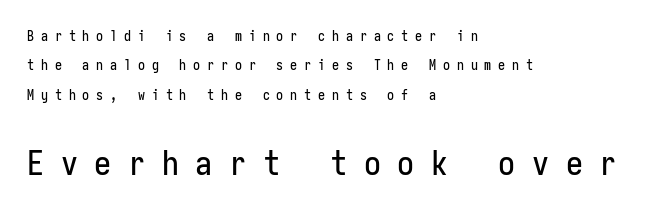
The text was rendered using a sans face with plain stroke endings. Check under the words: just untouched page. You can tell it's not italic because the verticals are truly vertical. Between one letter and the next there's a generous, obvious gap.
